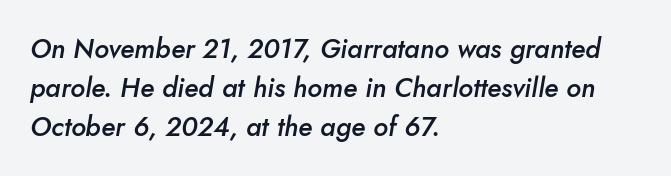
{"italic": "yes", "lean": "right", "slant_degrees": 10, "bold": "semi", "underline": "no", "align": "left", "line_spacing": "normal", "line_spacing_ratio": 1.44, "letter_spacing": "normal", "letter_spacing_em": 0.0, "glyph_px": 27}
